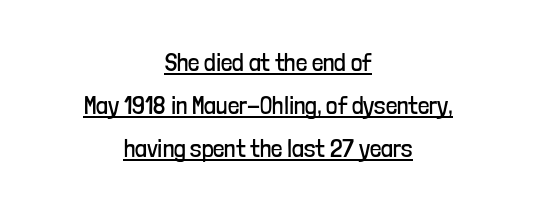
Q: Is the text bold? A: No.
Q: Is the text italic (slanted)? A: No, it is upright.
Q: Is the text underlined? A: Yes.
Q: How is the paragraph aligned? A: Centered.
Q: Is the spacing between letters normal or unusually wide? A: Normal.
